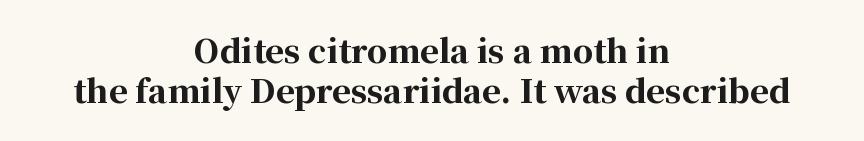
The image shows 32 px bold serif type, upright; set centered, normal line spacing (1.25x), normal letter spacing, not underlined; high stroke contrast and a medium x-height.
